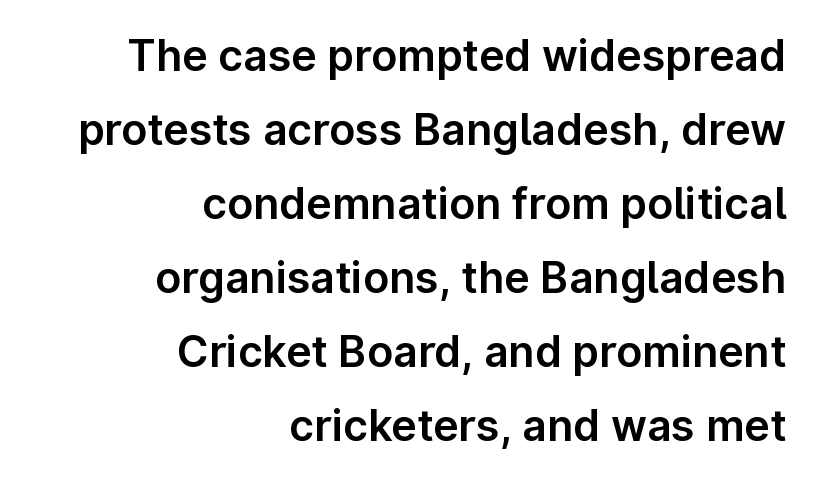
Q: Is the text italic (slanted)? A: No, it is upright.
Q: Is the typeface a serif or a sans-serif typeface? A: Sans-serif.
Q: Is the text underlined? A: No.
Q: How is the paragraph aligned? A: Right-aligned.
Q: Is the spacing between letters normal or unusually wide? A: Normal.
Q: Width (condensed, normal, or wide)? A: Normal.
Q: Stroke contrast? A: Low.
Q: x-height? A: Medium.
Q: Monospaced? A: No.
